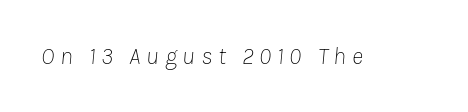
The zone under the glyphs is completely vacant. How are the letters spaced? Widely, with obvious added tracking. The letters are slanted; this is an italic face. Weight class: somewhere from thin through regular.
